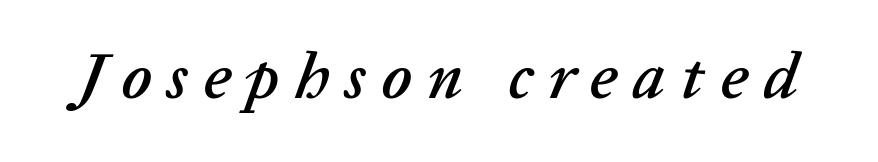
The image shows 65 px text type, italic (leaning right); set unusually wide letter spacing (+0.24 em), not underlined; low stroke contrast and a medium x-height.
